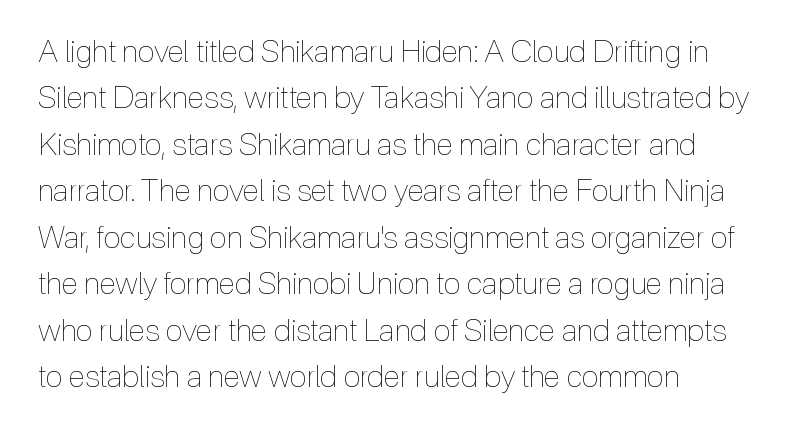
The image shows 31 px thin, condensed type, upright; set left-aligned, normal line spacing (1.5x), normal letter spacing, not underlined; a medium x-height.
